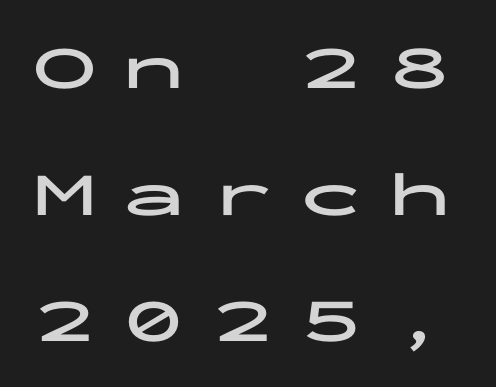
Q: Is the text bold? A: Yes.
Q: Is the text italic (slanted)? A: No, it is upright.
Q: Is the typeface a serif or a sans-serif typeface? A: Sans-serif.
Q: Is the text underlined? A: No.
Q: Is the spacing between letters normal or unusually wide? A: Unusually wide.
Q: Is the spacing between lines tight, normal or loose? A: Loose.
Q: Width (condensed, normal, or wide)? A: Wide.
Q: Stroke contrast? A: Low.
Q: x-height? A: Medium.
Q: Monospaced? A: Yes.
